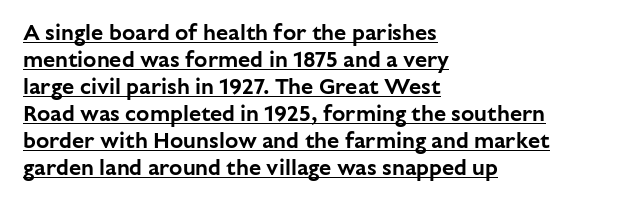
{"italic": "no", "underline": "yes", "align": "left", "line_spacing_ratio": 1.23, "letter_spacing": "normal", "letter_spacing_em": 0.0, "glyph_px": 22}
